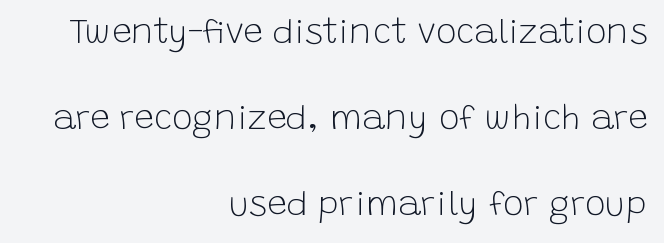
The image shows 35 px light sans-serif type, upright; set right-aligned, loose line spacing (2.46x), normal letter spacing, not underlined; low stroke contrast and a large x-height.
